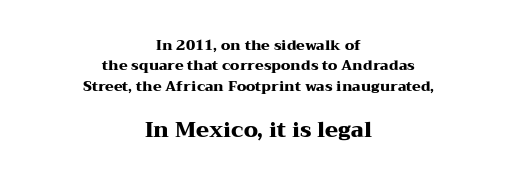
{"italic": "no", "bold": "yes", "underline": "no", "align": "center", "line_spacing": "normal", "line_spacing_ratio": 1.46, "letter_spacing": "normal", "letter_spacing_em": 0.0, "larger_block": "second", "size_ratio": 1.5, "glyph_px": 21}
